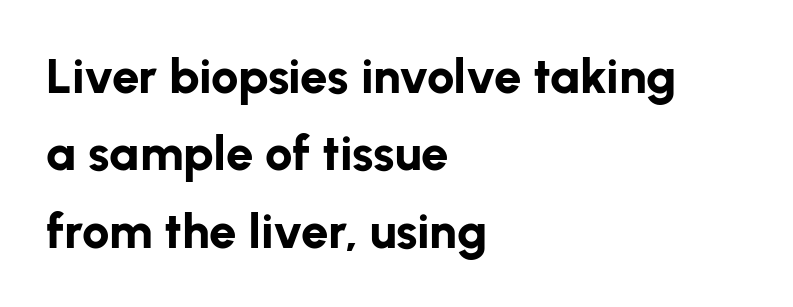
{"serif": "no", "italic": "no", "bold": "yes", "weight": "bold", "width": "normal", "stroke_contrast": "low", "x_height": "medium", "monospaced": "no", "underline": "no", "align": "left", "line_spacing": "normal", "line_spacing_ratio": 1.58, "letter_spacing": "normal", "letter_spacing_em": 0.0, "glyph_px": 49}
